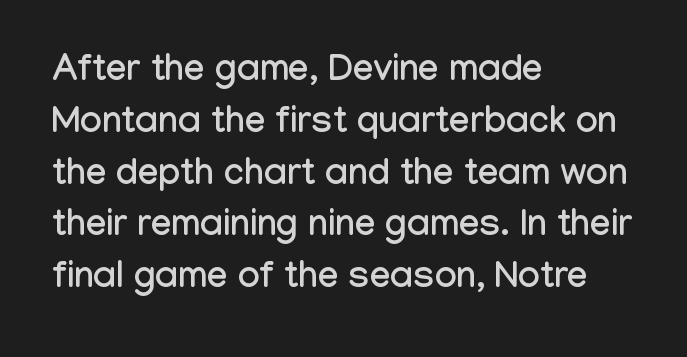
{"serif": "no", "italic": "no", "width": "condensed", "stroke_contrast": "low", "x_height": "medium", "monospaced": "no", "underline": "no", "align": "left", "line_spacing": "normal", "line_spacing_ratio": 1.4, "letter_spacing": "normal", "letter_spacing_em": 0.0, "glyph_px": 37}
